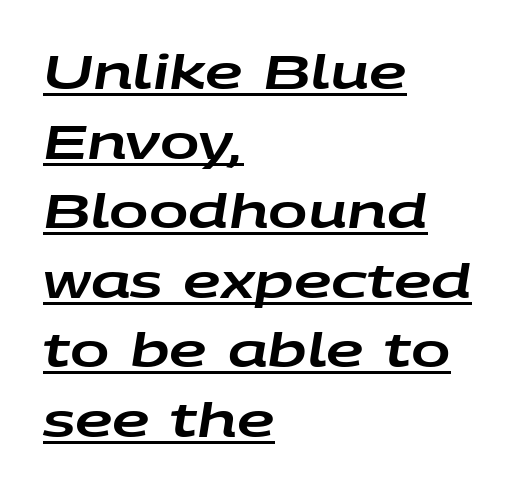
{"italic": "yes", "lean": "right", "slant_degrees": 9, "width": "wide", "stroke_contrast": "low", "x_height": "large", "monospaced": "no", "underline": "yes", "align": "left", "line_spacing": "normal", "line_spacing_ratio": 1.48, "letter_spacing": "normal", "letter_spacing_em": 0.0, "glyph_px": 47}
